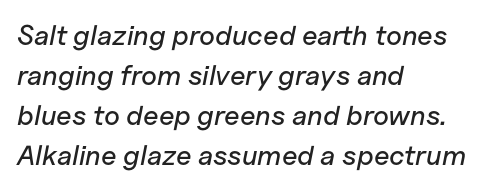
The glyphs are unaccompanied by any horizontal stroke below them. Proportional: the letters do not fall into vertical columns. The typography opts for an oblique posture over an upright one. Inter-character spacing is left at the font's built-in metrics.
